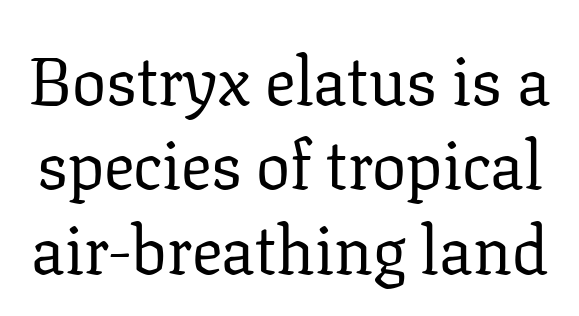
{"serif": "yes", "italic": "no", "bold": "no", "weight": "regular", "width": "normal", "stroke_contrast": "low", "x_height": "medium", "monospaced": "no", "underline": "no", "line_spacing_ratio": 1.24, "letter_spacing": "normal", "letter_spacing_em": 0.0, "glyph_px": 68}
